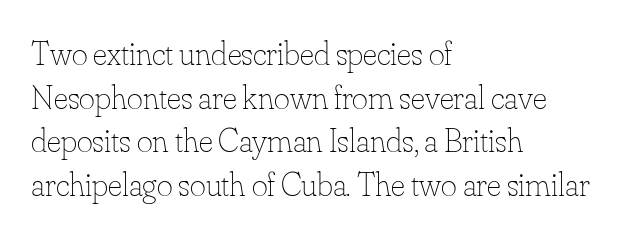
{"italic": "no", "bold": "no", "weight": "thin", "width": "normal", "stroke_contrast": "low", "x_height": "small", "monospaced": "no", "underline": "no", "align": "left", "line_spacing": "normal", "line_spacing_ratio": 1.28, "letter_spacing": "normal", "letter_spacing_em": 0.0, "glyph_px": 34}
